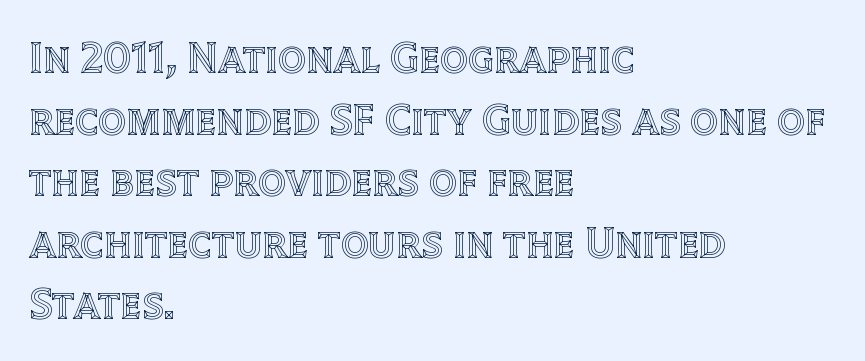
{"italic": "no", "width": "normal", "x_height": "large", "monospaced": "no", "underline": "no", "align": "left", "line_spacing": "normal", "line_spacing_ratio": 1.4, "letter_spacing": "normal", "letter_spacing_em": 0.0, "glyph_px": 44}
